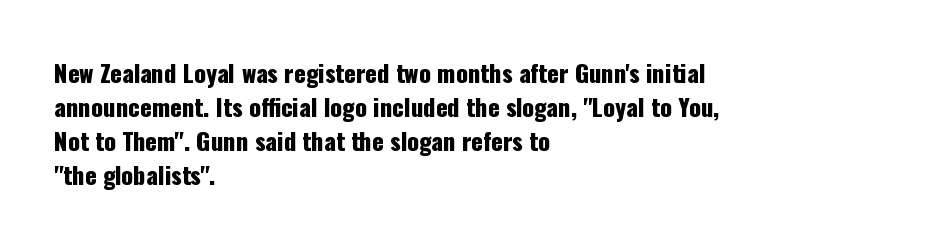
{"italic": "no", "underline": "no", "align": "left", "line_spacing": "normal", "line_spacing_ratio": 1.42, "letter_spacing": "normal", "letter_spacing_em": 0.0, "glyph_px": 24}
